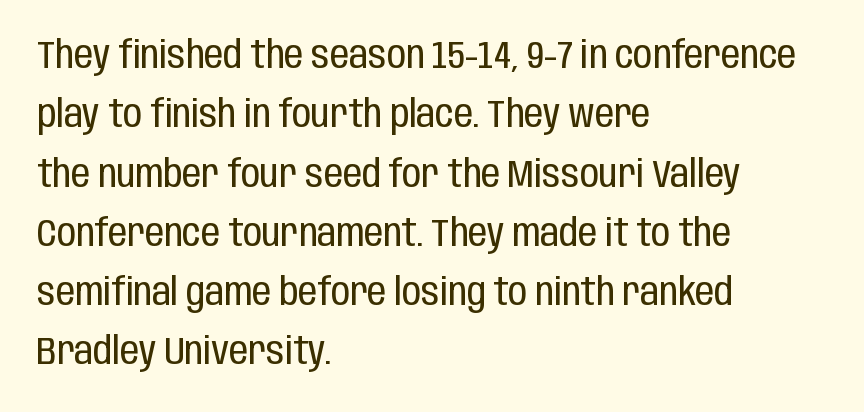
The image shows 38 px regular-weight, condensed sans-serif type, upright; set left-aligned, normal line spacing (1.56x), normal letter spacing, not underlined; low stroke contrast and a large x-height.
